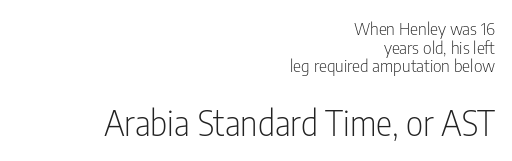
The image shows 34 px light, condensed sans-serif type, upright; set right-aligned, tight line spacing (1.09x), normal letter spacing, not underlined; the second (bottom) block is 2.0x larger; low stroke contrast and a medium x-height.
